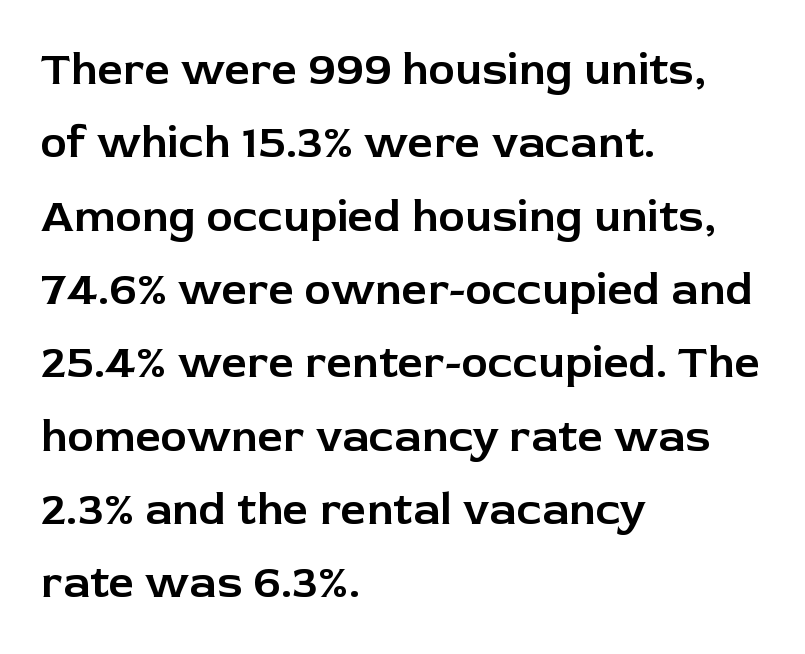
Q: Is the text italic (slanted)? A: No, it is upright.
Q: Is the typeface a serif or a sans-serif typeface? A: Sans-serif.
Q: Is the text underlined? A: No.
Q: How is the paragraph aligned? A: Left-aligned.
Q: Is the spacing between letters normal or unusually wide? A: Normal.
Q: Is the spacing between lines tight, normal or loose? A: Normal.
Q: Width (condensed, normal, or wide)? A: Normal.
Q: Stroke contrast? A: Low.
Q: x-height? A: Medium.
Q: Monospaced? A: No.
